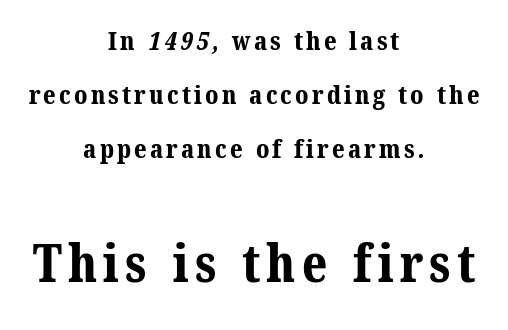
Loosely led — the rows are spread out. Looks like regular typesetting: each glyph gets only the width it needs. A dark, heavy texture on the line: the type is bold. Does the bottom block carry the larger type? Yes, it does. The paragraph shown floats in the horizontal middle.
